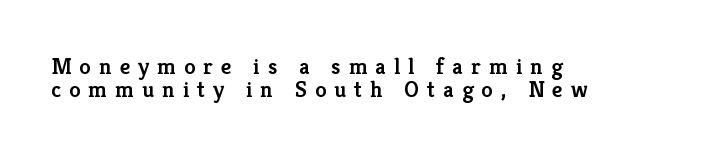
Q: Is the text bold? A: Semi-bold.
Q: Is the text italic (slanted)? A: No, it is upright.
Q: Is the text underlined? A: No.
Q: How is the paragraph aligned? A: Left-aligned.
Q: Is the spacing between letters normal or unusually wide? A: Unusually wide.
Q: Is the spacing between lines tight, normal or loose? A: Tight.
